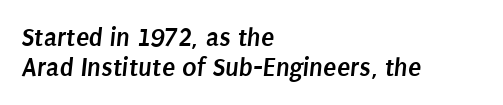
The image shows 27 px bold type; set left-aligned, tight line spacing (1.1x), normal letter spacing, not underlined.
